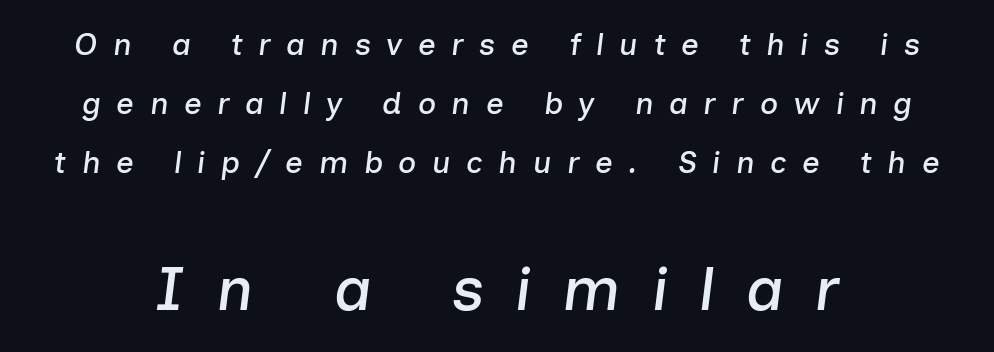
Q: Is the text italic (slanted)? A: Yes, it leans right by about 7 degrees.
Q: Is the text underlined? A: No.
Q: How is the paragraph aligned? A: Centered.
Q: Is the spacing between letters normal or unusually wide? A: Unusually wide.
Q: Is the spacing between lines tight, normal or loose? A: Loose.
Q: Which block of text is set in a larger size, the first (top) or the second (bottom)? A: The second (bottom) one.
Q: Width (condensed, normal, or wide)? A: Normal.
Q: Stroke contrast? A: Low.
Q: x-height? A: Medium.
Q: Monospaced? A: No.
